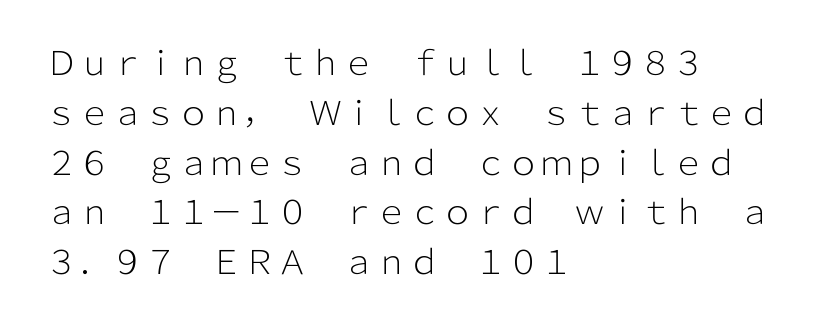
Q: Is the text bold? A: No.
Q: Is the text italic (slanted)? A: No, it is upright.
Q: Is the typeface a serif or a sans-serif typeface? A: Sans-serif.
Q: Is the text underlined? A: No.
Q: How is the paragraph aligned? A: Left-aligned.
Q: Is the spacing between letters normal or unusually wide? A: Normal.
Q: Is the spacing between lines tight, normal or loose? A: Normal.
Q: Width (condensed, normal, or wide)? A: Normal.
Q: Stroke contrast? A: Low.
Q: x-height? A: Medium.
Q: Monospaced? A: No.
